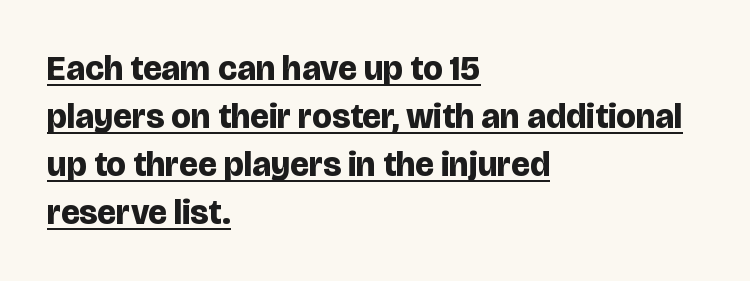
Q: Is the text bold? A: Yes.
Q: Is the text italic (slanted)? A: No, it is upright.
Q: Is the typeface a serif or a sans-serif typeface? A: Sans-serif.
Q: Is the text underlined? A: Yes.
Q: How is the paragraph aligned? A: Left-aligned.
Q: Is the spacing between letters normal or unusually wide? A: Normal.
Q: Is the spacing between lines tight, normal or loose? A: Normal.
Q: Width (condensed, normal, or wide)? A: Normal.
Q: Stroke contrast? A: Low.
Q: x-height? A: Large.
Q: Monospaced? A: No.
